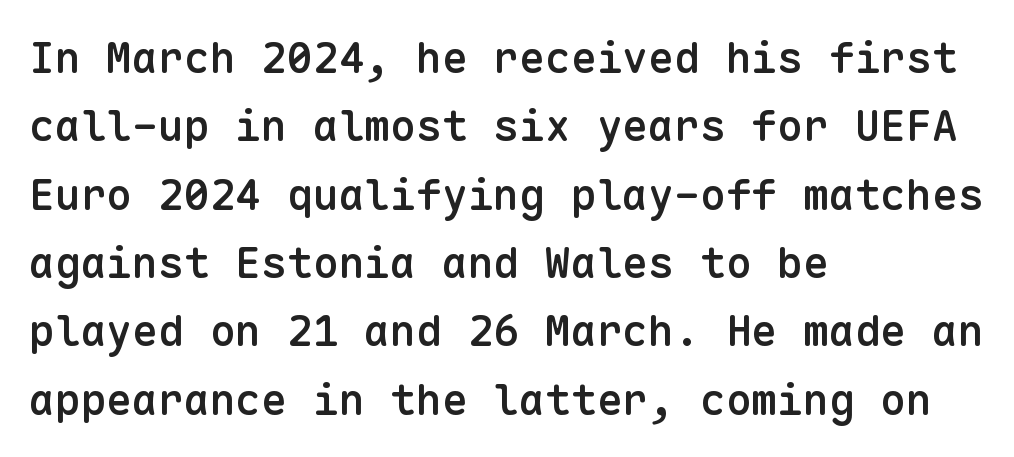
Q: Is the text bold? A: Semi-bold.
Q: Is the text italic (slanted)? A: No, it is upright.
Q: Is the typeface a serif or a sans-serif typeface? A: Sans-serif.
Q: Is the text underlined? A: No.
Q: How is the paragraph aligned? A: Left-aligned.
Q: Is the spacing between letters normal or unusually wide? A: Normal.
Q: Is the spacing between lines tight, normal or loose? A: Normal.
Q: Width (condensed, normal, or wide)? A: Normal.
Q: Stroke contrast? A: Low.
Q: x-height? A: Medium.
Q: Monospaced? A: Yes.
